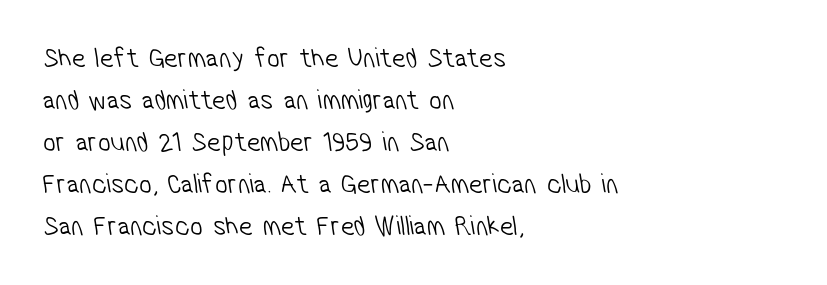
Q: Is the text bold? A: No.
Q: Is the typeface a serif or a sans-serif typeface? A: Sans-serif.
Q: Is the text underlined? A: No.
Q: How is the paragraph aligned? A: Left-aligned.
Q: Is the spacing between letters normal or unusually wide? A: Normal.
Q: Is the spacing between lines tight, normal or loose? A: Normal.
Q: Width (condensed, normal, or wide)? A: Condensed.
Q: Stroke contrast? A: Low.
Q: x-height? A: Medium.
Q: Monospaced? A: No.
